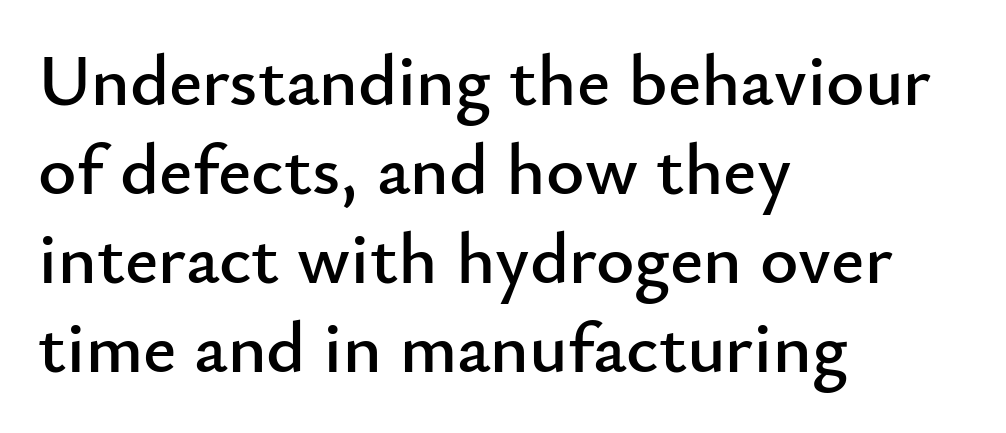
The image shows 73 px sans-serif type, upright; set left-aligned, line spacing 1.22x, normal letter spacing, not underlined; low stroke contrast and a small x-height.
